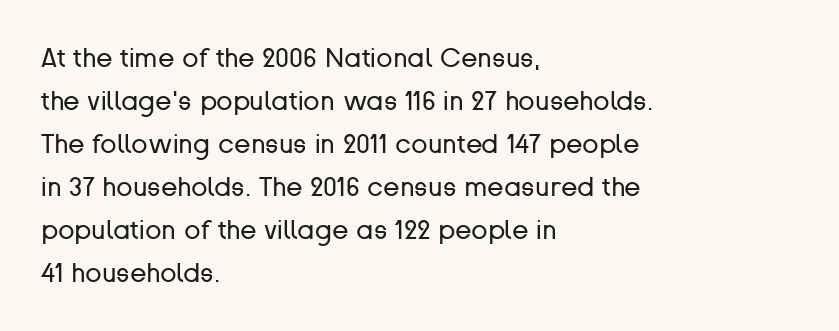
Q: Is the text bold? A: No.
Q: Is the text italic (slanted)? A: No, it is upright.
Q: Is the text underlined? A: No.
Q: How is the paragraph aligned? A: Left-aligned.
Q: Is the spacing between letters normal or unusually wide? A: Normal.
Q: Is the spacing between lines tight, normal or loose? A: Normal.
